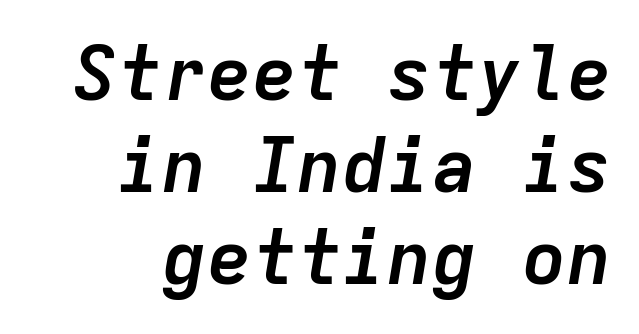
{"italic": "yes", "lean": "right", "slant_degrees": 9, "bold": "yes", "weight": "semibold", "width": "normal", "stroke_contrast": "low", "x_height": "medium", "monospaced": "yes", "underline": "no", "align": "right", "line_spacing_ratio": 1.23, "letter_spacing": "normal", "letter_spacing_em": 0.0, "glyph_px": 75}
